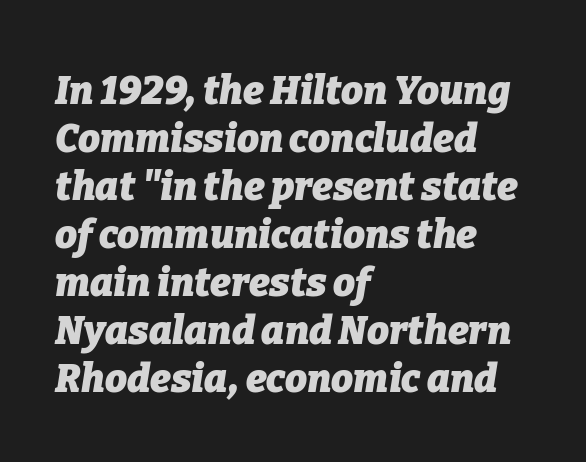
Rule under the text: the space is simply empty. The letters advance in unequal steps, a hallmark of proportional type. The line texture is even and compact thanks to regular tracking. The whole block is typeset with a tilt. Which margin do the lines hug? The left one — the right edge is uneven. The passage shown is emphatically bold.
